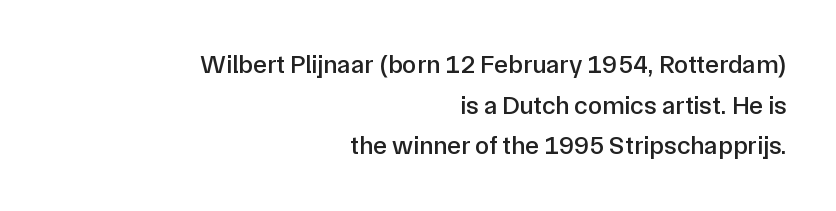
Q: Is the text italic (slanted)? A: No, it is upright.
Q: Is the text underlined? A: No.
Q: How is the paragraph aligned? A: Right-aligned.
Q: Is the spacing between letters normal or unusually wide? A: Normal.
Q: Is the spacing between lines tight, normal or loose? A: Normal.
